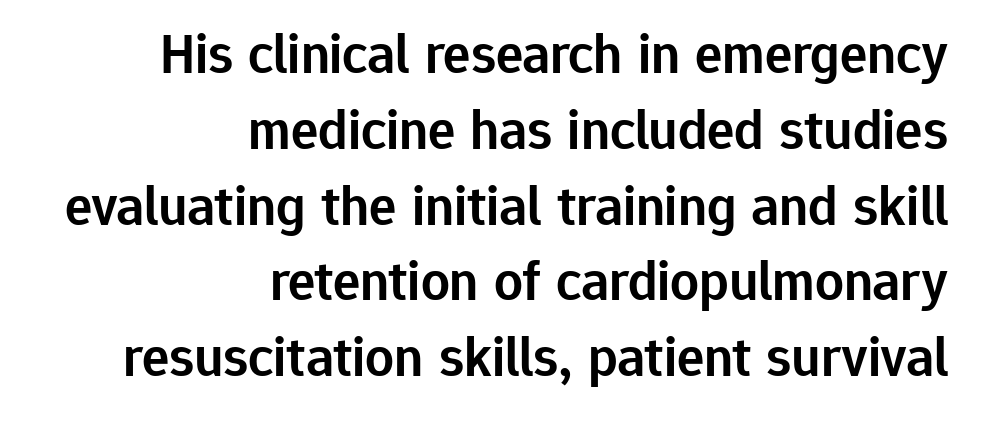
A typesetter would label this face a sans. A typesetter would call this leading conventional body-copy spacing. If you drew a ruler down the right edge, every line would touch it. The face used here is a semibold: visibly heavier than regular, lighter than bold.
